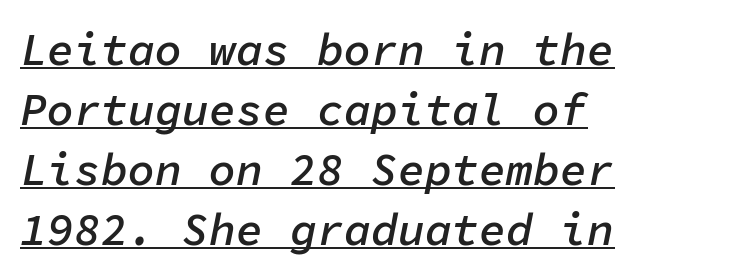
Q: Is the text bold? A: Semi-bold.
Q: Is the text italic (slanted)? A: Yes, it leans right by about 11 degrees.
Q: Is the text underlined? A: Yes.
Q: How is the paragraph aligned? A: Left-aligned.
Q: Is the spacing between letters normal or unusually wide? A: Normal.
Q: Is the spacing between lines tight, normal or loose? A: Normal.
Q: Width (condensed, normal, or wide)? A: Normal.
Q: Stroke contrast? A: Low.
Q: x-height? A: Medium.
Q: Monospaced? A: Yes.
